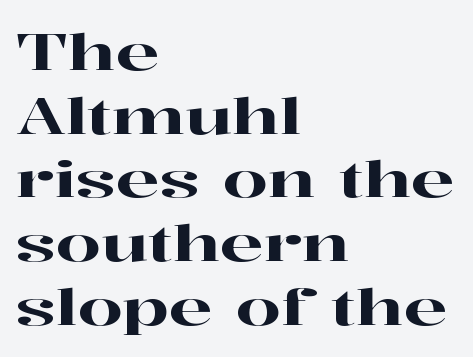
Q: Is the text italic (slanted)? A: No, it is upright.
Q: Is the typeface a serif or a sans-serif typeface? A: Serif.
Q: Is the text underlined? A: No.
Q: How is the paragraph aligned? A: Left-aligned.
Q: Is the spacing between letters normal or unusually wide? A: Normal.
Q: Is the spacing between lines tight, normal or loose? A: Normal.
Q: Width (condensed, normal, or wide)? A: Wide.
Q: Stroke contrast? A: High.
Q: x-height? A: Medium.
Q: Monospaced? A: No.
